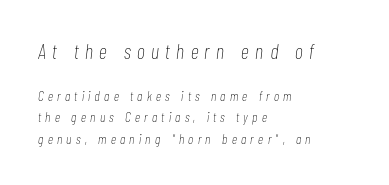
Q: Is the text bold? A: No.
Q: Is the text italic (slanted)? A: Yes, it leans right by about 7 degrees.
Q: Is the text underlined? A: No.
Q: How is the paragraph aligned? A: Left-aligned.
Q: Is the spacing between letters normal or unusually wide? A: Unusually wide.
Q: Is the spacing between lines tight, normal or loose? A: Normal.
Q: Which block of text is set in a larger size, the first (top) or the second (bottom)? A: The first (top) one.
